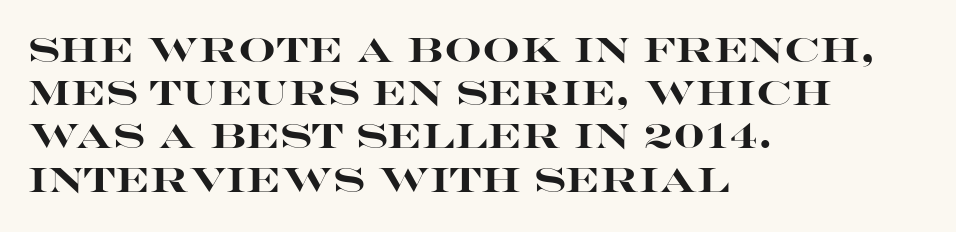
{"italic": "no", "bold": "yes", "weight": "heavy", "width": "wide", "stroke_contrast": "high", "x_height": "large", "monospaced": "no", "underline": "no", "align": "left", "line_spacing": "normal", "line_spacing_ratio": 1.31, "letter_spacing": "normal", "letter_spacing_em": 0.0, "glyph_px": 33}
